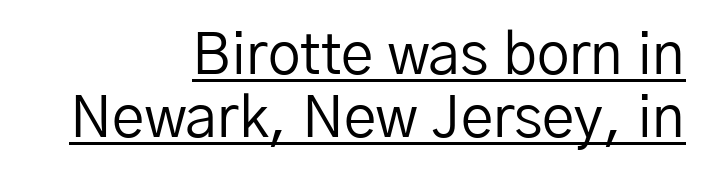
{"serif": "no", "italic": "no", "bold": "no", "weight": "regular", "width": "normal", "stroke_contrast": "low", "x_height": "medium", "monospaced": "no", "underline": "yes", "align": "right", "line_spacing": "tight", "line_spacing_ratio": 1.08, "letter_spacing": "normal", "letter_spacing_em": 0.0, "glyph_px": 58}
